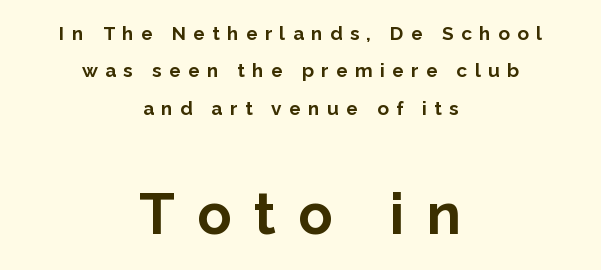
Caption: upper text group reduced, lower text group enlarged. The lines are spread far apart with generous leading. Quick note: not italic, upright. Unlike a traditional serif, this face leaves its strokes unadorned. Neither beginnings nor endings align; midpoints do. Tracking here is generous; glyphs stand well apart from one another.
